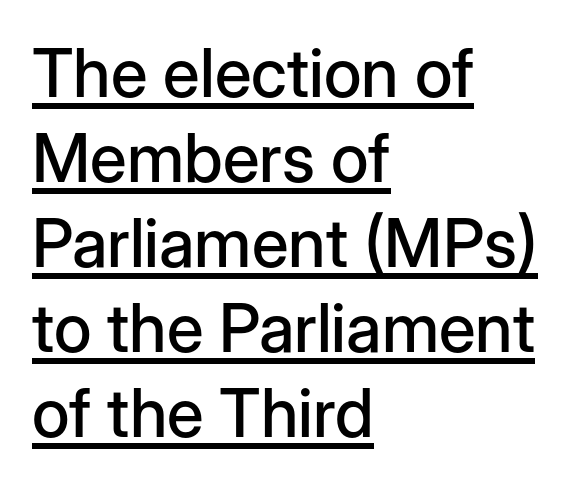
Honestly, the underline is the first thing you notice here. The passage is arranged the way most books set body copy — flush left. This sample uses an upright cut, with every glyph sitting square on the baseline. I'd call this a sans setting — the letters go barefoot. Leading matches the norm, producing a regular column.
